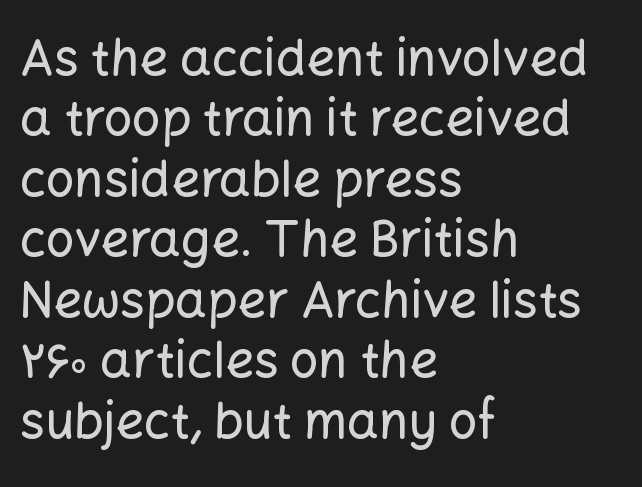
The image shows 50 px sans-serif type, upright; set left-aligned, line spacing 1.21x, normal letter spacing, not underlined; low stroke contrast and a medium x-height.
